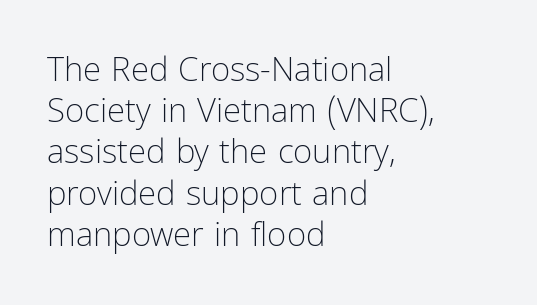
If you measured baseline to baseline, you'd find a middling distance. Descenders are the only things crossing below the line. Students, note that the glyphs here touch the page at normal intervals. Summary of weight: not heavy and not bold. The passage shown is typed in a proportional face where columns would drift.
